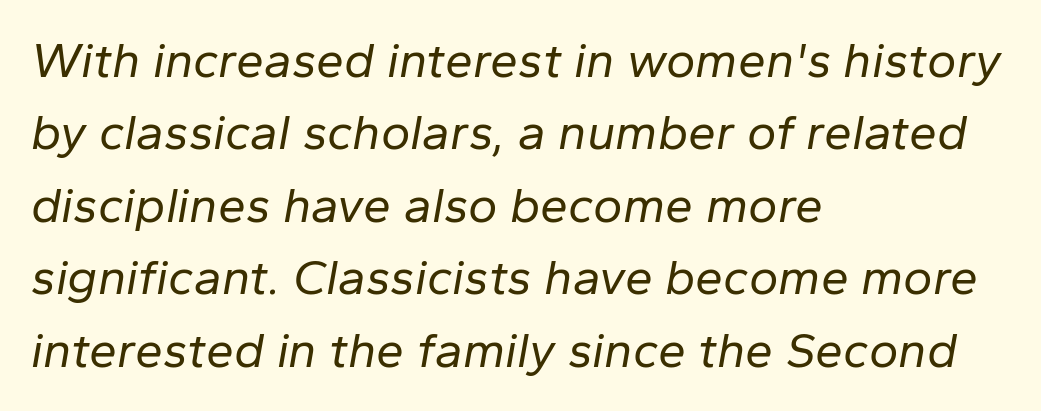
Teacher's note: observe the even left margin — that is flush-left alignment. A quiet, ordinary-to-light weight characterises the typeface. Letter spacing: default. These lines were composed using italics. Has an underline been added? It has not.
